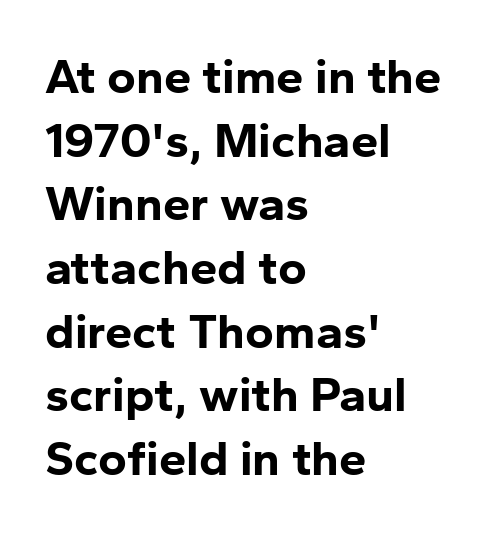
{"serif": "no", "italic": "no", "bold": "yes", "weight": "bold", "width": "normal", "stroke_contrast": "low", "x_height": "medium", "monospaced": "no", "underline": "no", "align": "left", "line_spacing": "normal", "line_spacing_ratio": 1.3, "letter_spacing": "normal", "letter_spacing_em": 0.0, "glyph_px": 49}
